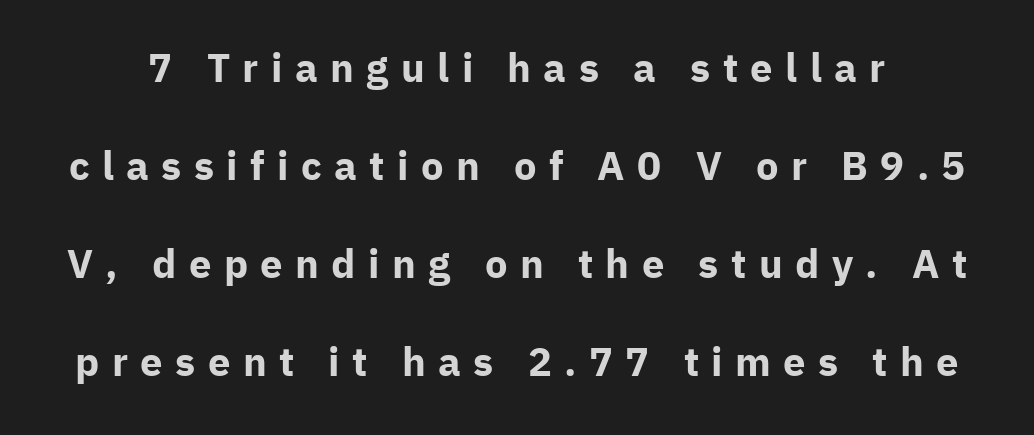
Q: Is the text bold? A: Yes.
Q: Is the text italic (slanted)? A: No, it is upright.
Q: Is the typeface a serif or a sans-serif typeface? A: Sans-serif.
Q: Is the text underlined? A: No.
Q: Is the spacing between letters normal or unusually wide? A: Unusually wide.
Q: Is the spacing between lines tight, normal or loose? A: Loose.
Q: Width (condensed, normal, or wide)? A: Normal.
Q: Stroke contrast? A: Low.
Q: x-height? A: Medium.
Q: Monospaced? A: No.
